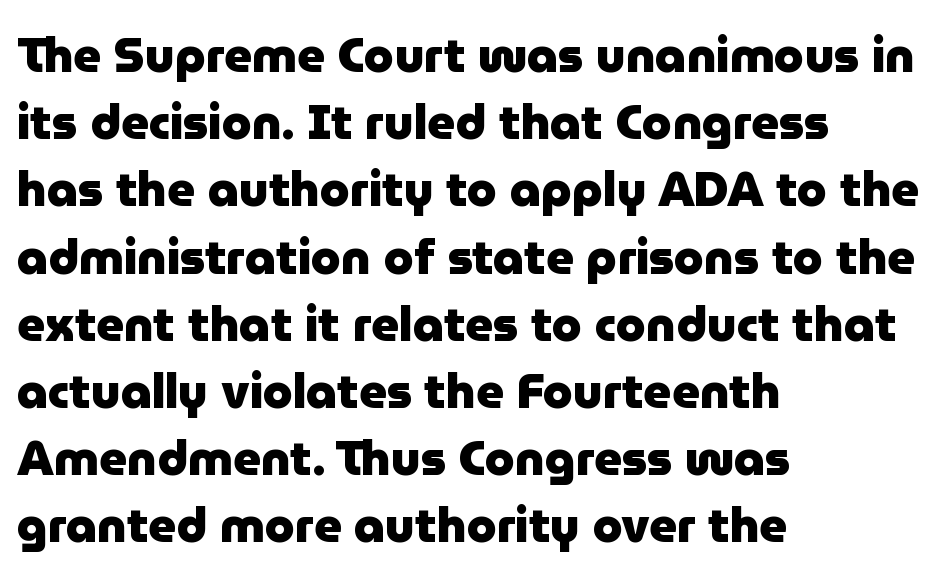
The image shows 48 px heavy sans-serif type, upright; set left-aligned, normal line spacing (1.4x), normal letter spacing, not underlined; low stroke contrast and a medium x-height.
